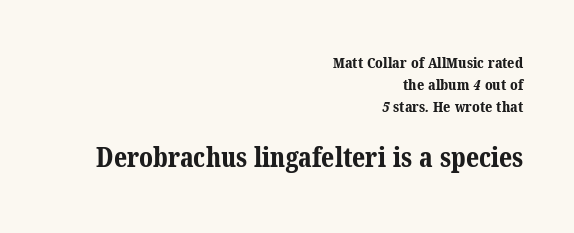
Does the bottom block carry the larger type? Yes, it does. The typesetting leans heavy: a genuine bold. Line ends are locked; line starts wander. Compared with typical paragraphs, the rows here are spaced about the same. Compared with typical body copy, the letter spacing here is the same.
